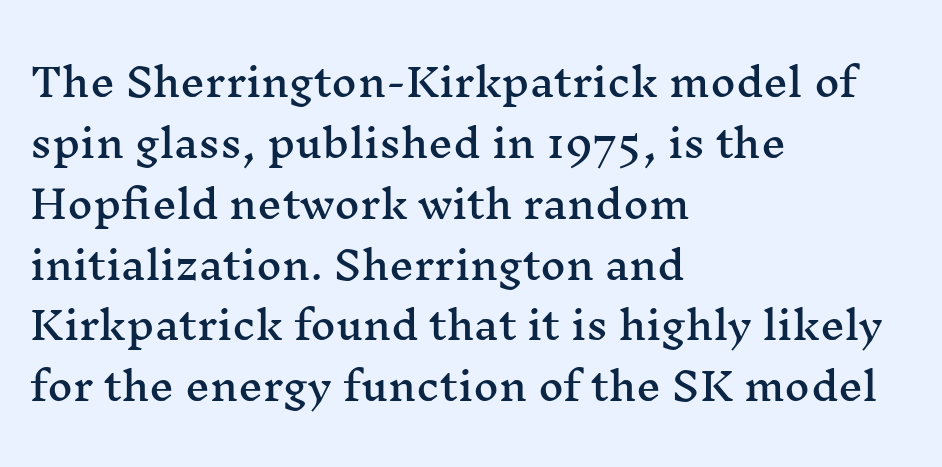
{"serif": "yes", "italic": "no", "width": "wide", "stroke_contrast": "medium", "x_height": "medium", "monospaced": "no", "underline": "no", "align": "left", "line_spacing": "normal", "line_spacing_ratio": 1.56, "letter_spacing": "normal", "letter_spacing_em": 0.0, "glyph_px": 39}
